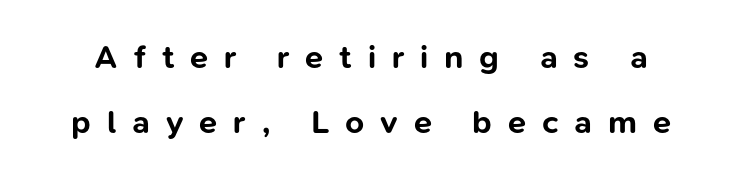
The passage shown stacks its lines with a broad gap. Its strokes are broad and dark, the hallmark of bold type. Quick note: underline off. This rendering employs a face without finishing strokes, i.e., a sans-serif.
